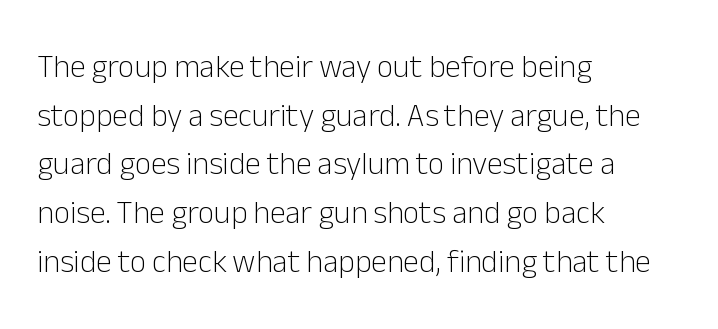
The image shows 32 px light sans-serif type, upright; set left-aligned, normal line spacing (1.52x), normal letter spacing, not underlined; low stroke contrast and a medium x-height.
